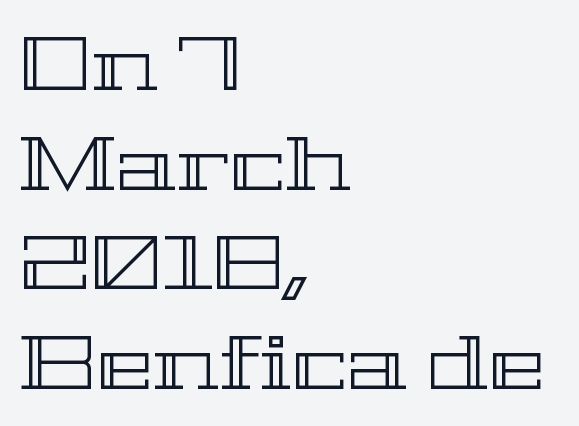
The image shows 76 px wide type, upright; set left-aligned, normal line spacing (1.31x), normal letter spacing, not underlined; a medium x-height.
